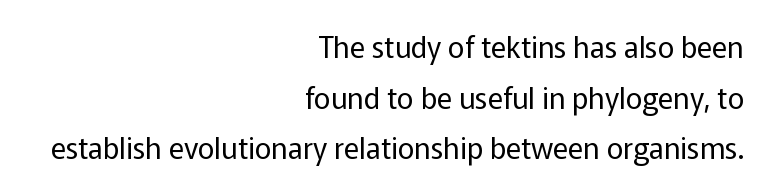
The image shows 29 px regular-weight sans-serif type, upright; set right-aligned, line spacing 1.75x, normal letter spacing, not underlined; low stroke contrast and a medium x-height.
